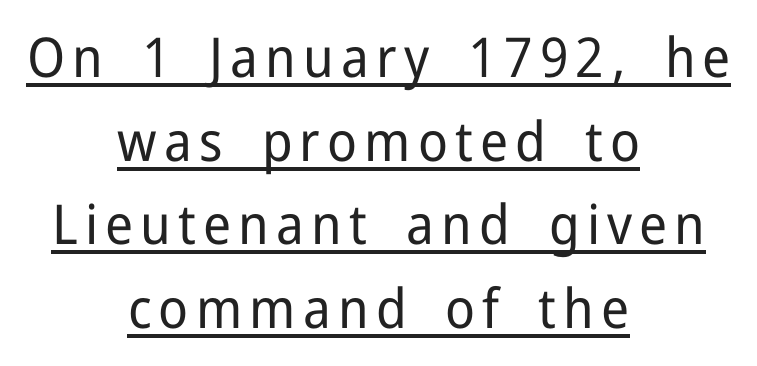
{"serif": "no", "italic": "no", "bold": "no", "weight": "regular", "width": "normal", "stroke_contrast": "low", "x_height": "medium", "monospaced": "no", "underline": "yes", "align": "center", "line_spacing": "normal", "line_spacing_ratio": 1.52, "glyph_px": 55}
